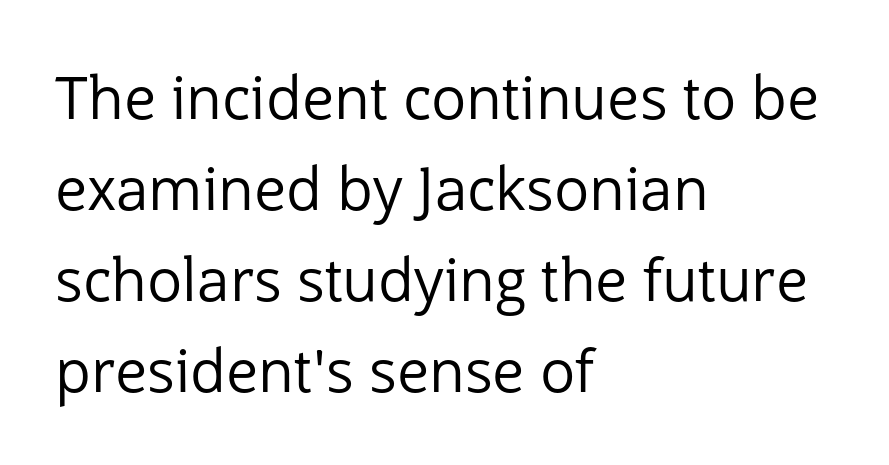
Q: Is the text bold? A: No.
Q: Is the text italic (slanted)? A: No, it is upright.
Q: Is the typeface a serif or a sans-serif typeface? A: Sans-serif.
Q: Is the text underlined? A: No.
Q: How is the paragraph aligned? A: Left-aligned.
Q: Is the spacing between letters normal or unusually wide? A: Normal.
Q: Is the spacing between lines tight, normal or loose? A: Normal.
Q: Width (condensed, normal, or wide)? A: Normal.
Q: Stroke contrast? A: Low.
Q: x-height? A: Medium.
Q: Monospaced? A: No.
